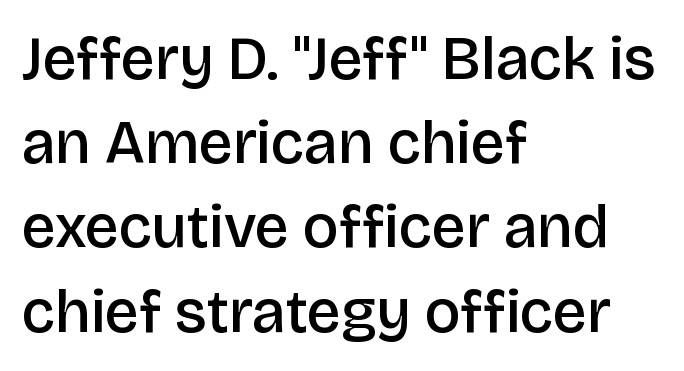
The image shows 61 px semibold sans-serif type, upright; set left-aligned, normal line spacing (1.38x), normal letter spacing, not underlined; low stroke contrast and a large x-height.
